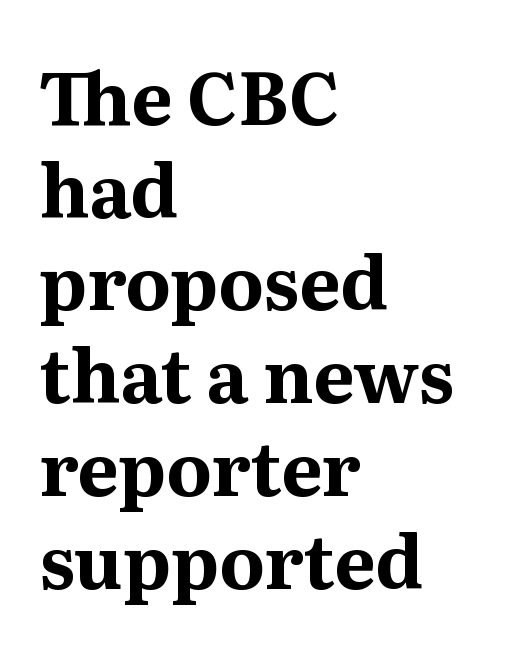
Each letter keeps its own natural width here, so spacing adapts to shape. Unlike italic type, these characters show no tilt at all. The setting favours the left margin, as ordinary paragraphs usually do. Glyph-to-glyph distance matches everyday printed text. Thick stems and heavy bowls — unmistakably bold. These lines sit exactly where default settings would place them.
